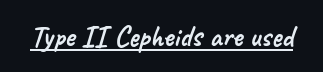
Compared with undecorated copy, this sample adds a rule below the words. This sample uses a sans-serif face. No extra tracking has been applied to these lines. Proportional: the letters do not fall into vertical columns.
